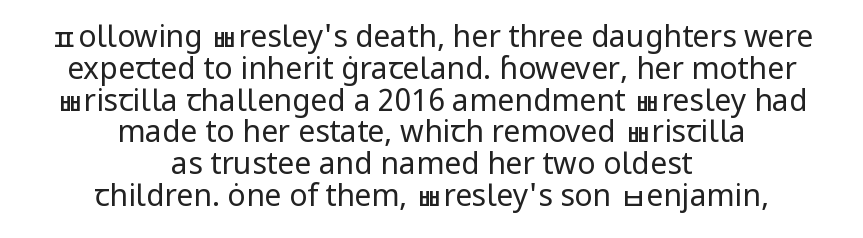
{"serif": "no", "italic": "no", "bold": "no", "weight": "regular", "width": "normal", "stroke_contrast": "low", "x_height": "medium", "monospaced": "no", "underline": "no", "align": "center", "line_spacing": "tight", "line_spacing_ratio": 1.06, "letter_spacing": "normal", "letter_spacing_em": 0.0, "glyph_px": 30}
